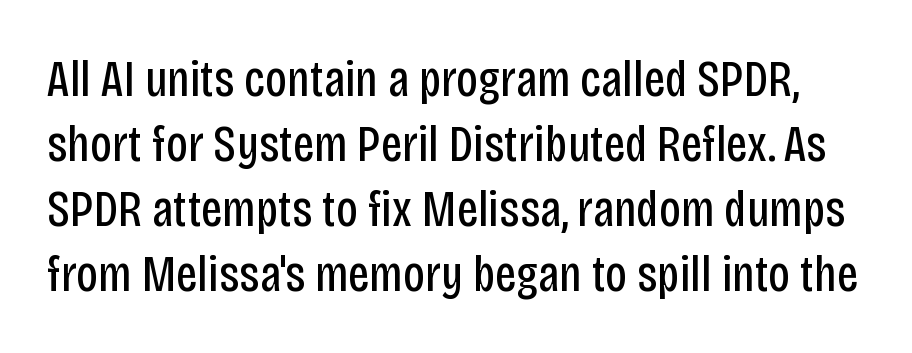
Is this a fixed-width face? No — the glyphs have proportional, varying widths. Clear beneath every line of the passage. It's the straight-up-and-down kind of type. Look at the tracking — it's just the regular setting, nothing added.
